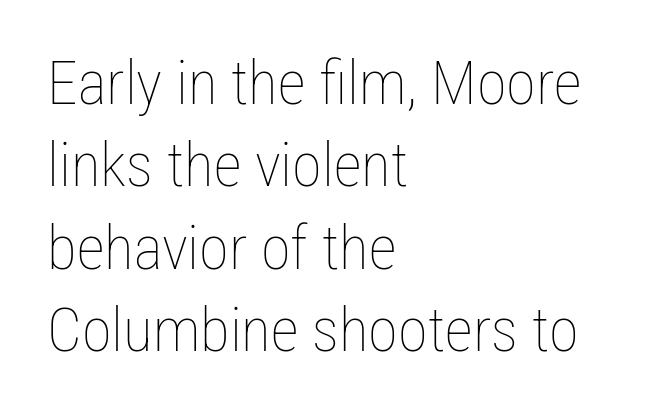
Q: Is the text bold? A: No.
Q: Is the text italic (slanted)? A: No, it is upright.
Q: Is the text underlined? A: No.
Q: How is the paragraph aligned? A: Left-aligned.
Q: Is the spacing between letters normal or unusually wide? A: Normal.
Q: Is the spacing between lines tight, normal or loose? A: Normal.
Q: Width (condensed, normal, or wide)? A: Condensed.
Q: Stroke contrast? A: Low.
Q: x-height? A: Medium.
Q: Monospaced? A: No.
